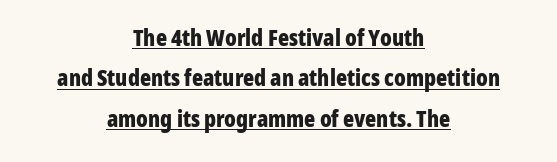
The paragraph has two soft edges and a firm central axis. The tracking reads as untouched default to a designer's eye. Italic? Not at all — the glyphs are vertical. The passage shown is underscored from start to finish.
